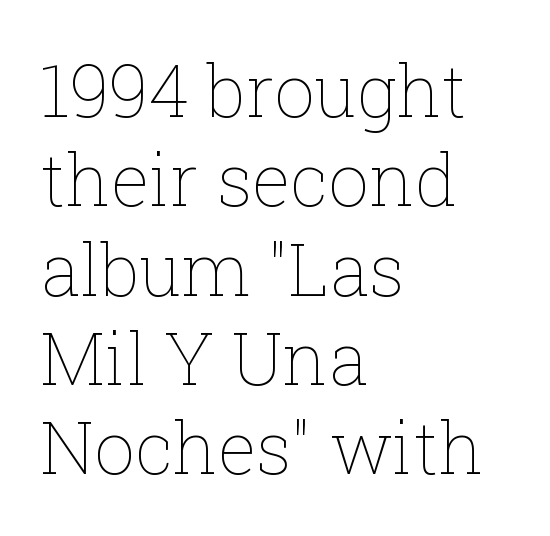
Q: Is the text bold? A: No.
Q: Is the text italic (slanted)? A: No, it is upright.
Q: Is the text underlined? A: No.
Q: How is the paragraph aligned? A: Left-aligned.
Q: Is the spacing between letters normal or unusually wide? A: Normal.
Q: Width (condensed, normal, or wide)? A: Normal.
Q: Stroke contrast? A: Low.
Q: x-height? A: Medium.
Q: Monospaced? A: No.
